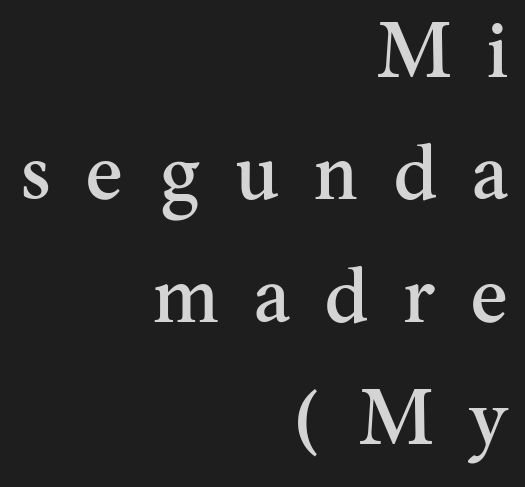
The image shows 78 px serif type, upright; set right-aligned, normal line spacing (1.57x), unusually wide letter spacing (+0.46 em), not underlined; medium stroke contrast and a small x-height.
